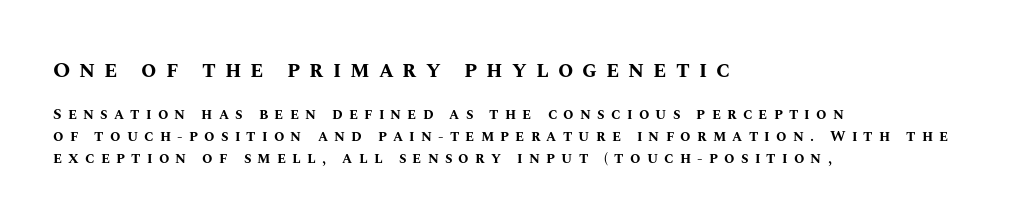
The image shows 22 px bold type, upright; set left-aligned, normal line spacing (1.46x), unusually wide letter spacing (+0.41 em), not underlined; the first (top) block is 1.47x larger.
